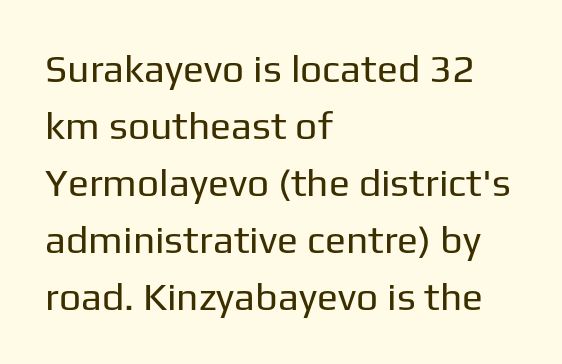
The image shows 39 px regular-weight sans-serif type, upright; set left-aligned, normal line spacing (1.46x), normal letter spacing, not underlined; low stroke contrast and a medium x-height.
